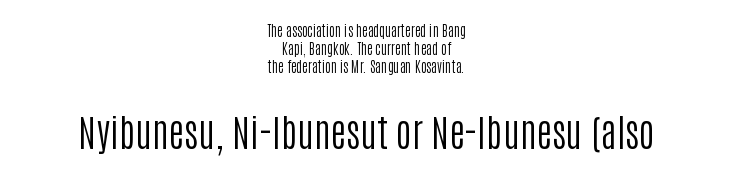
{"serif": "no", "italic": "no", "bold": "no", "weight": "regular", "width": "condensed", "stroke_contrast": "low", "x_height": "large", "monospaced": "no", "underline": "no", "align": "center", "line_spacing": "normal", "line_spacing_ratio": 1.3, "letter_spacing": "normal", "letter_spacing_em": 0.0, "larger_block": "second", "size_ratio": 2.71, "glyph_px": 38}
